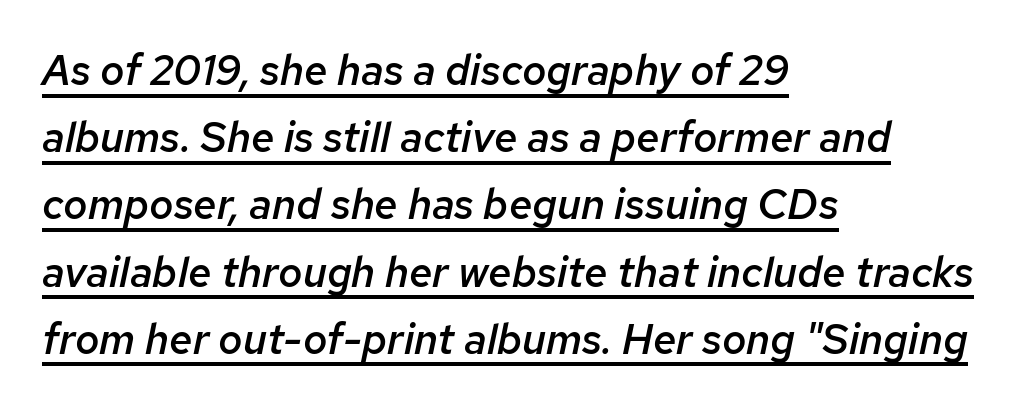
{"italic": "yes", "lean": "right", "slant_degrees": 12, "bold": "semi", "weight": "semibold", "width": "normal", "stroke_contrast": "low", "x_height": "medium", "monospaced": "no", "underline": "yes", "align": "left", "line_spacing": "normal", "line_spacing_ratio": 1.6, "letter_spacing": "normal", "letter_spacing_em": 0.0, "glyph_px": 42}
